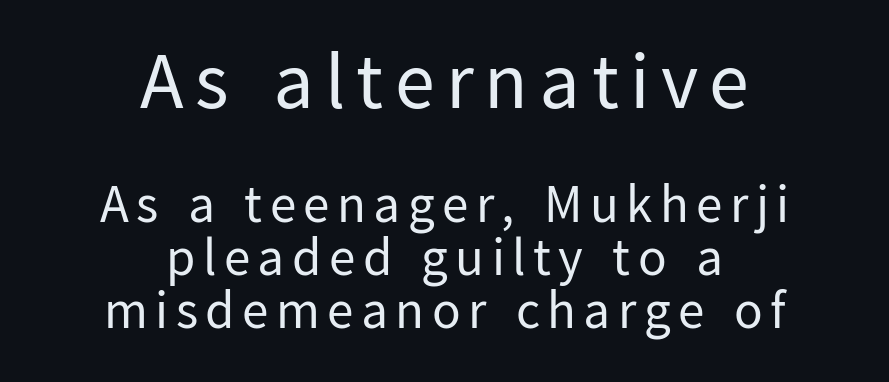
Q: Is the text bold? A: No.
Q: Is the text italic (slanted)? A: No, it is upright.
Q: Is the typeface a serif or a sans-serif typeface? A: Sans-serif.
Q: Is the text underlined? A: No.
Q: How is the paragraph aligned? A: Centered.
Q: Is the spacing between lines tight, normal or loose? A: Tight.
Q: Which block of text is set in a larger size, the first (top) or the second (bottom)? A: The first (top) one.
Q: Width (condensed, normal, or wide)? A: Normal.
Q: Stroke contrast? A: Low.
Q: x-height? A: Medium.
Q: Monospaced? A: No.
